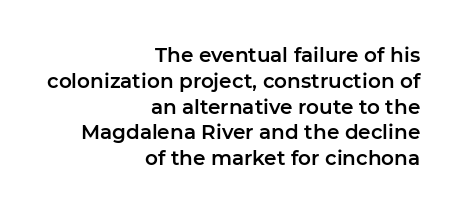
The image shows 20 px text type, upright; set right-aligned, normal line spacing (1.29x), normal letter spacing, not underlined.
